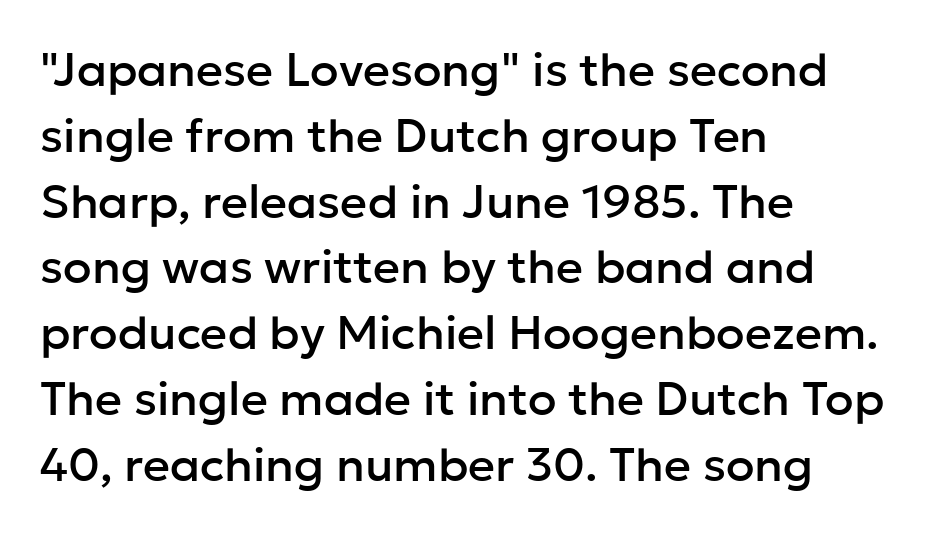
Words float on clear page, feet unadorned. Each line starts at the same left margin while the right side varies. Tracking here is standard; glyphs follow each other at the usual distance. A roman cut, with each character standing at attention. How would I describe the line gaps? Plain and ordinary. Think of a printed novel: that variable character pitch is what you see here.
